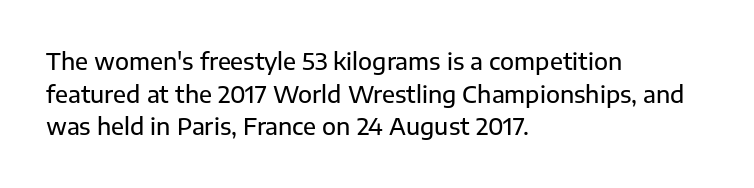
The image shows 23 px text type, upright; set left-aligned, normal line spacing (1.42x), normal letter spacing, not underlined.
